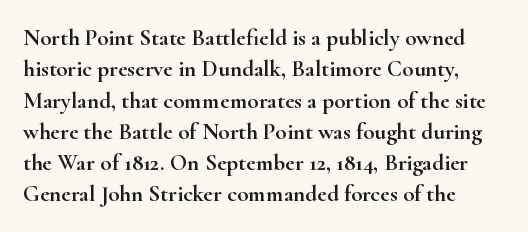
{"italic": "no", "underline": "no", "align": "left", "line_spacing": "normal", "line_spacing_ratio": 1.36, "letter_spacing": "normal", "letter_spacing_em": 0.0, "glyph_px": 23}
